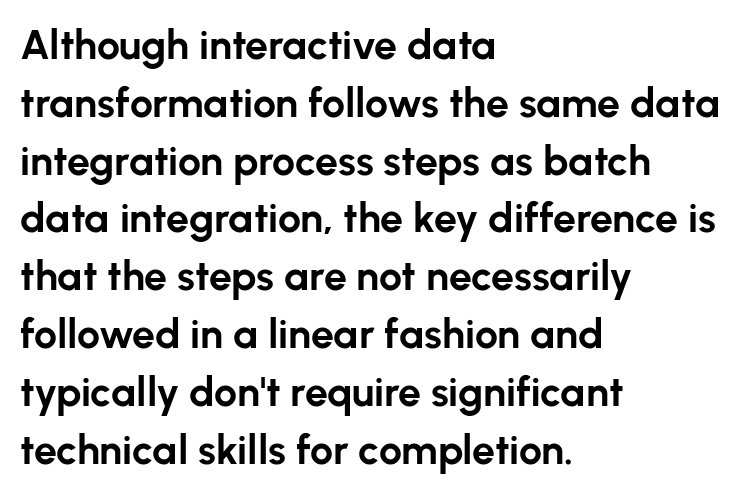
The image shows 41 px bold sans-serif type, upright; set left-aligned, normal line spacing (1.41x), normal letter spacing, not underlined; low stroke contrast and a medium x-height.
